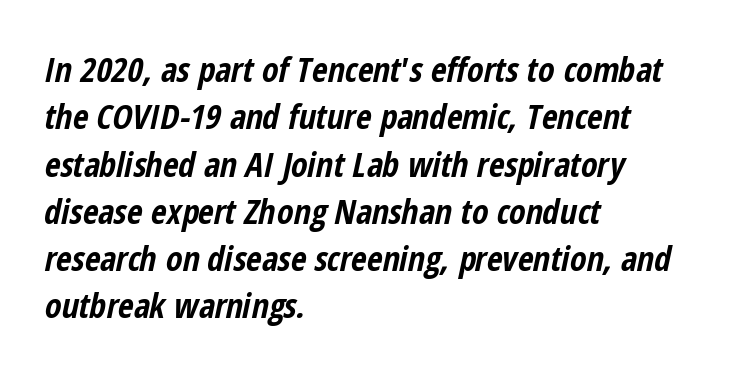
The image shows 34 px bold, condensed type, italic (leaning right); set left-aligned, normal line spacing (1.39x), normal letter spacing, not underlined; low stroke contrast and a medium x-height.
